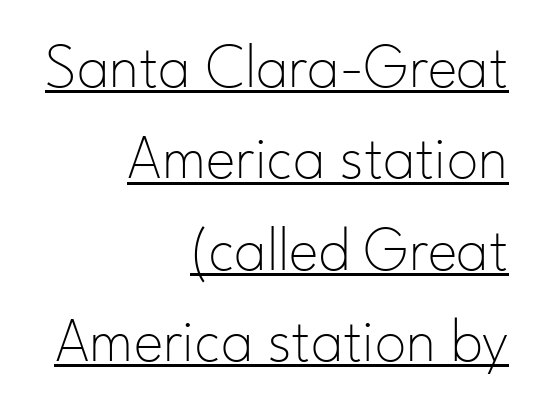
This sample uses a sans-serif face. This sample uses plain, unmodified letter spacing. Is the type heavy? It reads as light-to-regular instead. Underline: present. The ragged edge is on the left, which tells us the setting is flush right. The letters advance in unequal steps, a hallmark of proportional type.
